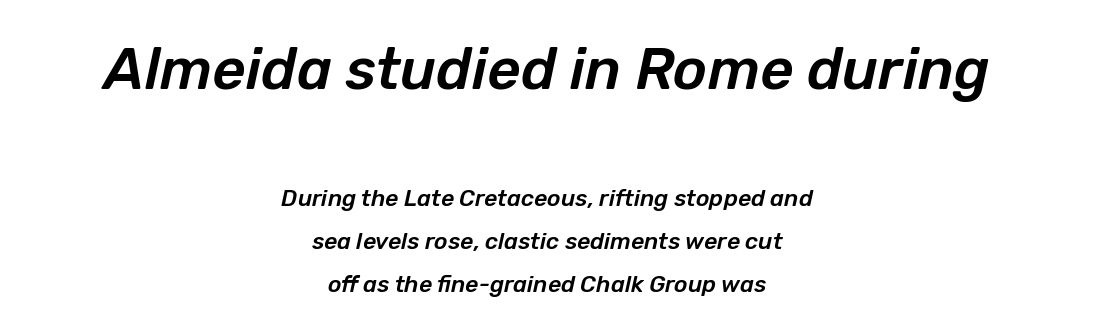
The image shows 58 px text type, italic (leaning right); set centered, line spacing 1.87x, normal letter spacing, not underlined; the first (top) block is 2.52x larger; low stroke contrast and a medium x-height.
